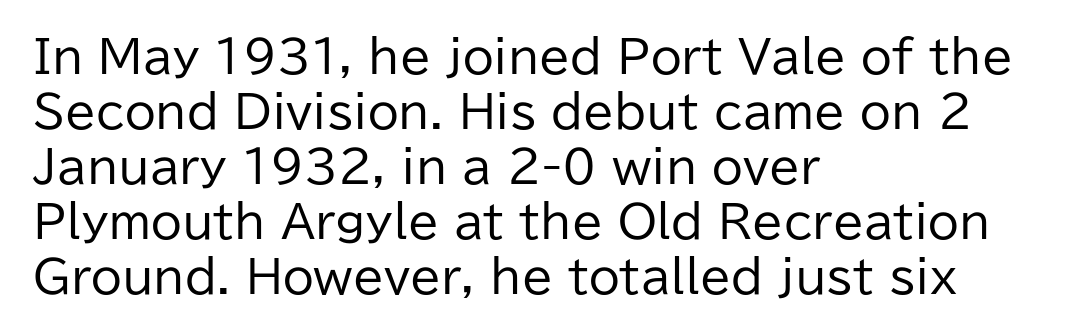
Q: Is the text bold? A: No.
Q: Is the text italic (slanted)? A: No, it is upright.
Q: Is the typeface a serif or a sans-serif typeface? A: Sans-serif.
Q: Is the text underlined? A: No.
Q: How is the paragraph aligned? A: Left-aligned.
Q: Is the spacing between letters normal or unusually wide? A: Normal.
Q: Width (condensed, normal, or wide)? A: Normal.
Q: Stroke contrast? A: Low.
Q: x-height? A: Medium.
Q: Monospaced? A: No.
